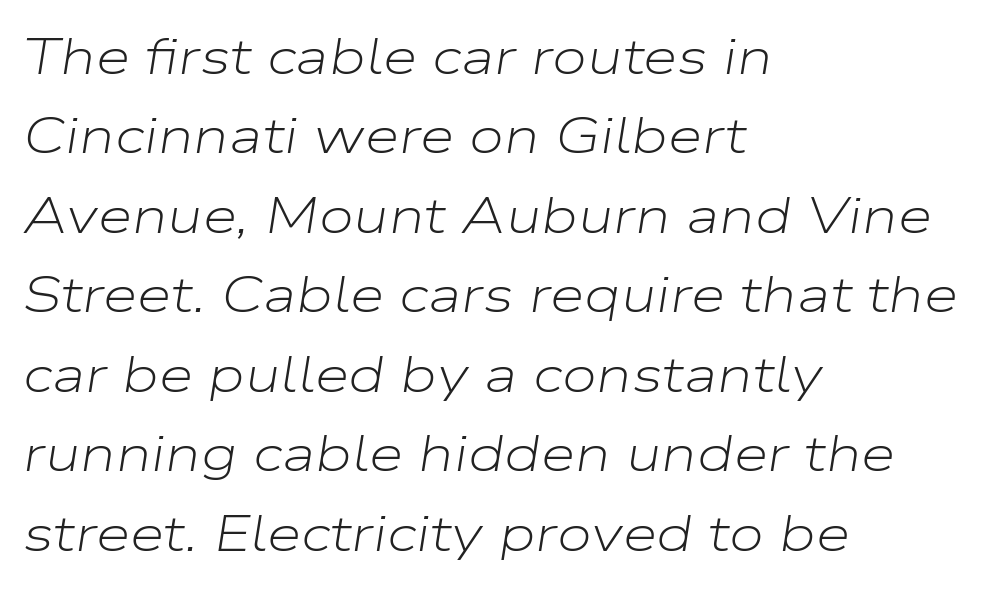
Any mark beneath the type? The region is blank. Caption: face not bold, strokes unweighted. Honestly, the row spacing looks completely unremarkable. Observe the ordinary spacing: letters are neighbours, not strangers.
